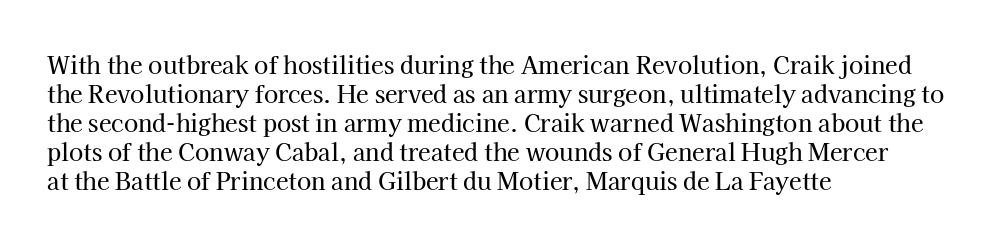
Q: Is the text italic (slanted)? A: No, it is upright.
Q: Is the text underlined? A: No.
Q: How is the paragraph aligned? A: Left-aligned.
Q: Is the spacing between letters normal or unusually wide? A: Normal.
Q: Is the spacing between lines tight, normal or loose? A: Normal.
